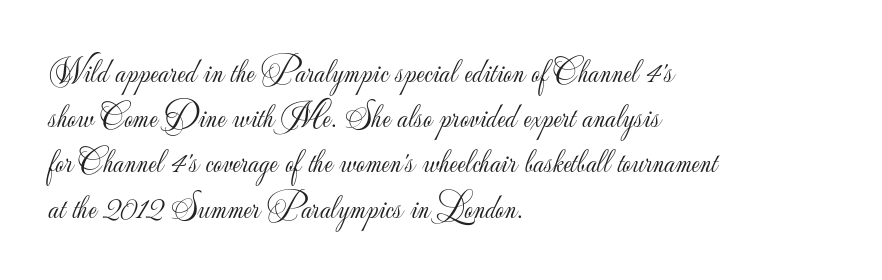
{"serif": "no", "bold": "no", "weight": "light", "width": "normal", "stroke_contrast": "low", "x_height": "small", "monospaced": "no", "underline": "no", "align": "left", "line_spacing": "normal", "line_spacing_ratio": 1.33, "letter_spacing": "normal", "letter_spacing_em": 0.0, "glyph_px": 34}
